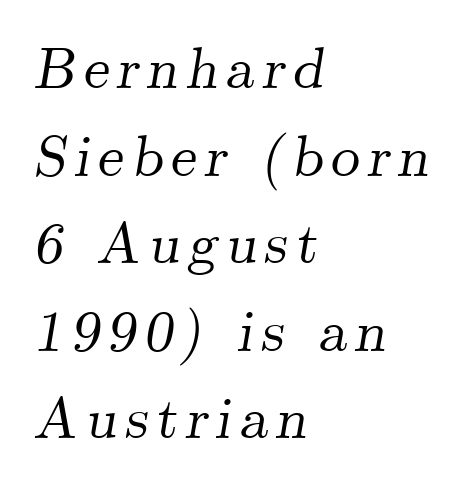
Q: Is the text italic (slanted)? A: Yes, it leans right by about 9 degrees.
Q: Is the typeface a serif or a sans-serif typeface? A: Serif.
Q: Is the text underlined? A: No.
Q: How is the paragraph aligned? A: Left-aligned.
Q: Is the spacing between lines tight, normal or loose? A: Normal.
Q: Width (condensed, normal, or wide)? A: Normal.
Q: Stroke contrast? A: Medium.
Q: x-height? A: Small.
Q: Monospaced? A: No.
